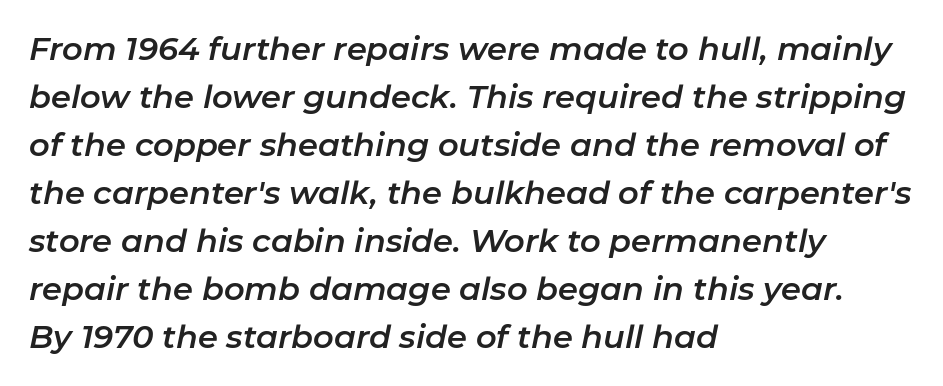
Q: Is the text italic (slanted)? A: Yes, it leans right by about 11 degrees.
Q: Is the text underlined? A: No.
Q: How is the paragraph aligned? A: Left-aligned.
Q: Is the spacing between letters normal or unusually wide? A: Normal.
Q: Is the spacing between lines tight, normal or loose? A: Normal.
Q: Width (condensed, normal, or wide)? A: Normal.
Q: Stroke contrast? A: Low.
Q: x-height? A: Medium.
Q: Monospaced? A: No.
